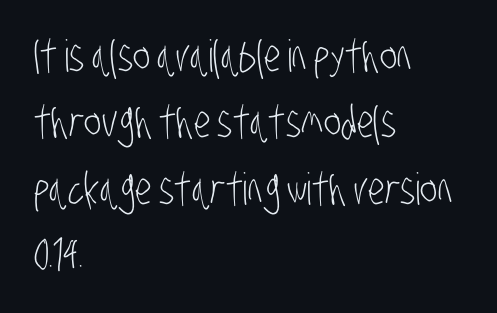
The image shows 44 px light, condensed sans-serif type; set left-aligned, normal line spacing (1.51x), normal letter spacing, not underlined; low stroke contrast and a large x-height.
